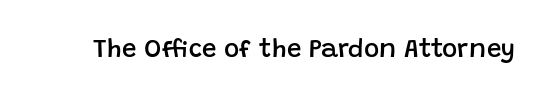
{"italic": "no", "bold": "semi", "underline": "no", "letter_spacing": "normal", "letter_spacing_em": 0.0, "glyph_px": 26}
